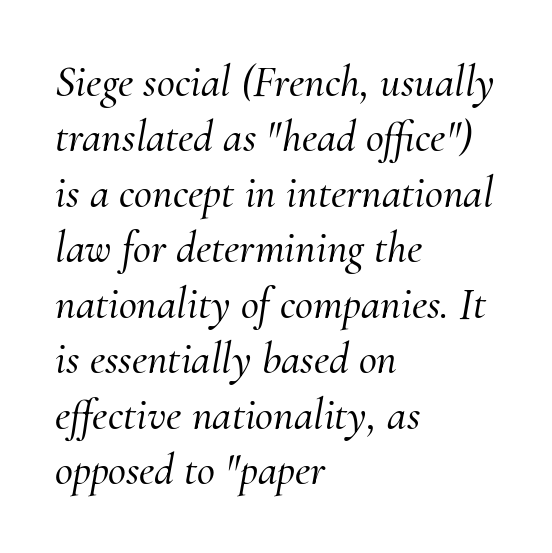
The image shows 44 px serif type, italic (leaning right); set left-aligned, normal line spacing (1.26x), normal letter spacing, not underlined; medium stroke contrast and a small x-height.
